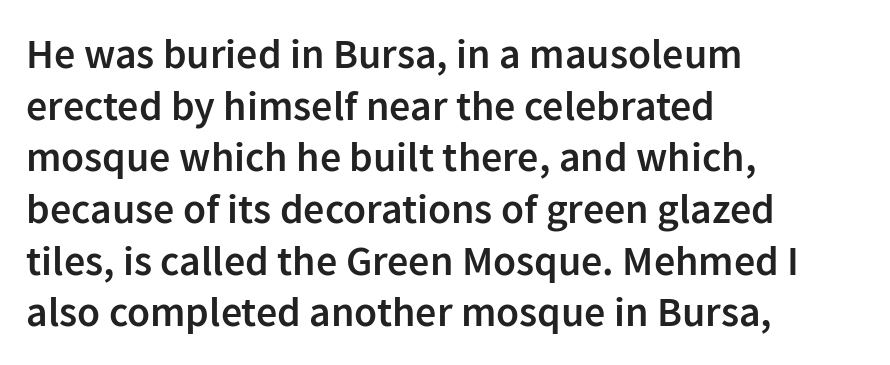
Letters rest on an invisible, unmarked baseline. Upright lettering throughout. Each letter keeps its own natural width here, so spacing adapts to shape. Classification — sans serif.
